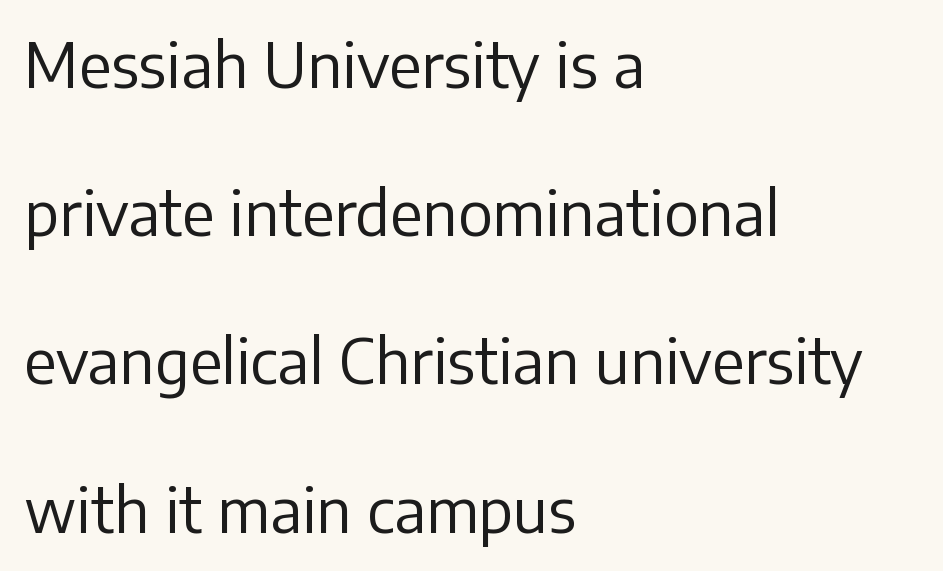
{"serif": "no", "italic": "no", "bold": "no", "weight": "regular", "width": "normal", "stroke_contrast": "low", "x_height": "medium", "monospaced": "no", "underline": "no", "align": "left", "line_spacing": "loose", "line_spacing_ratio": 2.39, "letter_spacing": "normal", "letter_spacing_em": 0.0, "glyph_px": 62}
